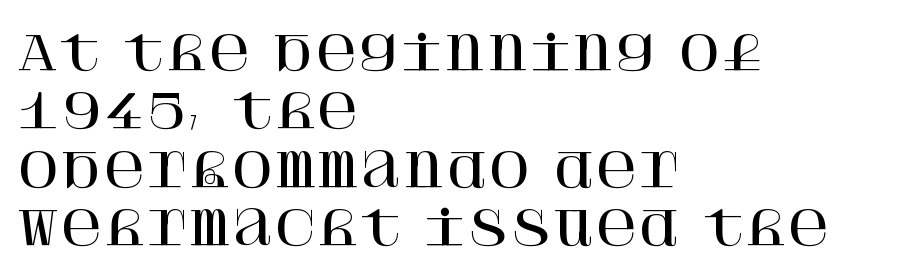
Q: Is the text italic (slanted)? A: No, it is upright.
Q: Is the typeface a serif or a sans-serif typeface? A: Serif.
Q: Is the text underlined? A: No.
Q: How is the paragraph aligned? A: Left-aligned.
Q: Is the spacing between letters normal or unusually wide? A: Normal.
Q: Is the spacing between lines tight, normal or loose? A: Normal.
Q: Width (condensed, normal, or wide)? A: Normal.
Q: Stroke contrast? A: High.
Q: x-height? A: Large.
